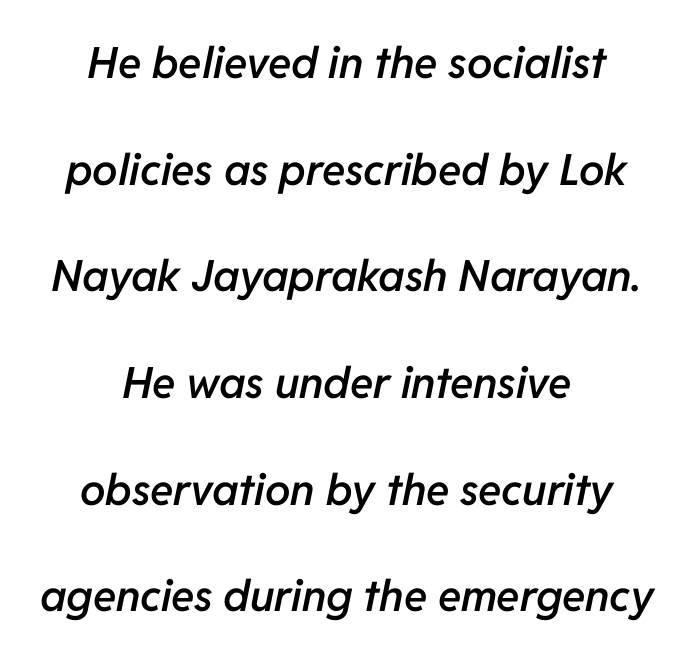
Q: Is the text bold? A: Semi-bold.
Q: Is the text italic (slanted)? A: Yes, it leans right by about 11 degrees.
Q: Is the text underlined? A: No.
Q: How is the paragraph aligned? A: Centered.
Q: Is the spacing between letters normal or unusually wide? A: Normal.
Q: Is the spacing between lines tight, normal or loose? A: Loose.
Q: Width (condensed, normal, or wide)? A: Normal.
Q: Stroke contrast? A: Low.
Q: x-height? A: Medium.
Q: Monospaced? A: No.
